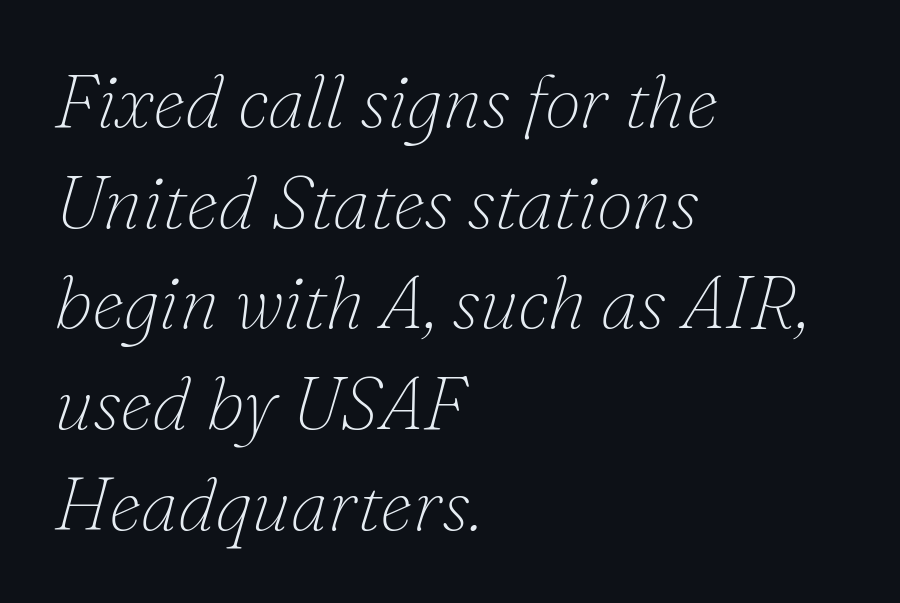
Q: Is the text bold? A: No.
Q: Is the text italic (slanted)? A: Yes, it leans right by about 16 degrees.
Q: Is the typeface a serif or a sans-serif typeface? A: Serif.
Q: Is the text underlined? A: No.
Q: How is the paragraph aligned? A: Left-aligned.
Q: Is the spacing between letters normal or unusually wide? A: Normal.
Q: Is the spacing between lines tight, normal or loose? A: Normal.
Q: Width (condensed, normal, or wide)? A: Normal.
Q: Stroke contrast? A: Low.
Q: x-height? A: Small.
Q: Monospaced? A: No.
